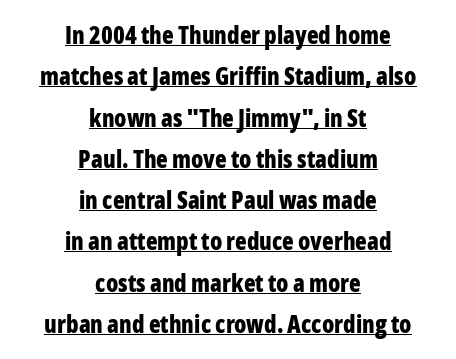
The image shows 24 px bold type, upright; set centered, line spacing 1.72x, normal letter spacing, underlined.
